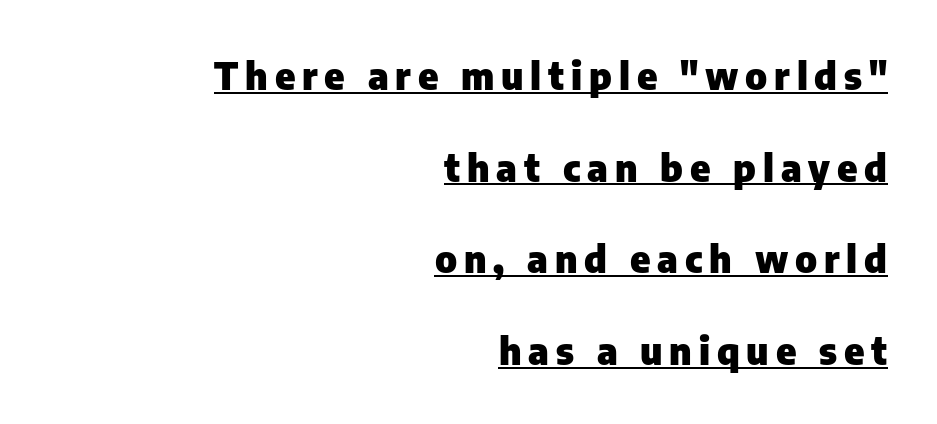
{"serif": "no", "italic": "no", "bold": "yes", "weight": "heavy", "width": "normal", "stroke_contrast": "low", "x_height": "medium", "monospaced": "no", "underline": "yes", "align": "right", "line_spacing": "loose", "line_spacing_ratio": 2.41, "glyph_px": 38}
